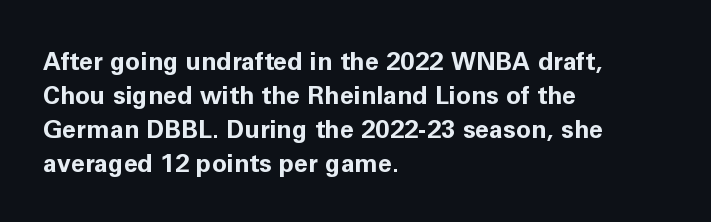
Just letters on the line, the space beneath them empty. No italicization has been applied; the sample stays upright. The rows are spaced the way most documents space them. The glyphs have the mass of a bold cut. Look at the tracking — it's just the regular setting, nothing added. Each line starts at the same left margin while the right side varies.
